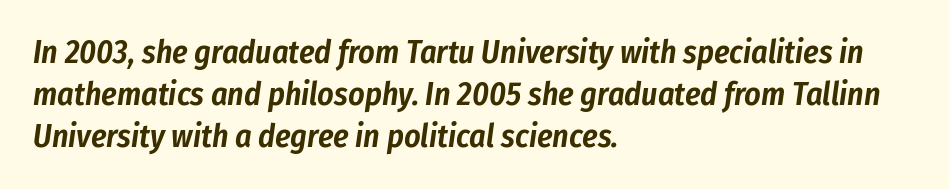
{"italic": "yes", "lean": "right", "slant_degrees": 8, "width": "condensed", "stroke_contrast": "low", "x_height": "medium", "monospaced": "no", "underline": "no", "align": "left", "line_spacing": "normal", "line_spacing_ratio": 1.31, "letter_spacing": "normal", "letter_spacing_em": 0.0, "glyph_px": 32}
